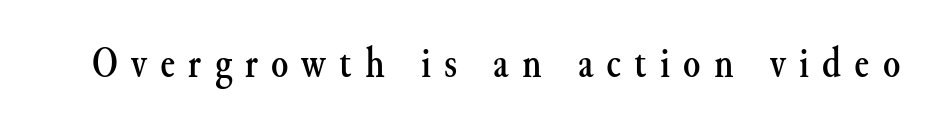
Q: Is the text italic (slanted)? A: No, it is upright.
Q: Is the typeface a serif or a sans-serif typeface? A: Serif.
Q: Is the text underlined? A: No.
Q: Is the spacing between letters normal or unusually wide? A: Unusually wide.
Q: Width (condensed, normal, or wide)? A: Normal.
Q: Stroke contrast? A: Medium.
Q: x-height? A: Small.
Q: Monospaced? A: No.
